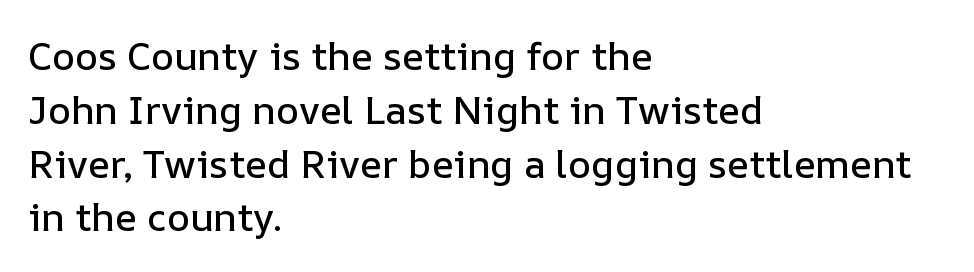
A typesetter would call this proportional, since set widths differ per character. How are the letters spaced? Ordinarily, with no added tracking. This rendering features lettering with no underline. This rendering uses left alignment, leaving the right contour irregular. Summary of vertical rhythm: regular, with standard interline spacing. Designer's note — italics off, roman on.
